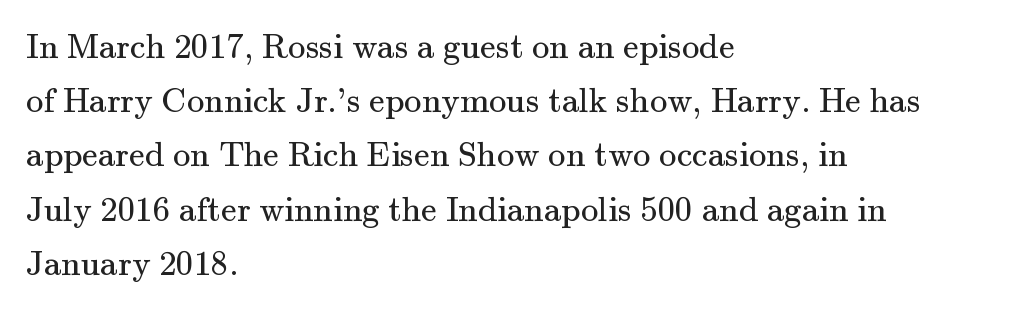
The image shows 35 px regular-weight serif type, upright; set left-aligned, normal line spacing (1.55x), normal letter spacing, not underlined; medium stroke contrast and a small x-height.
